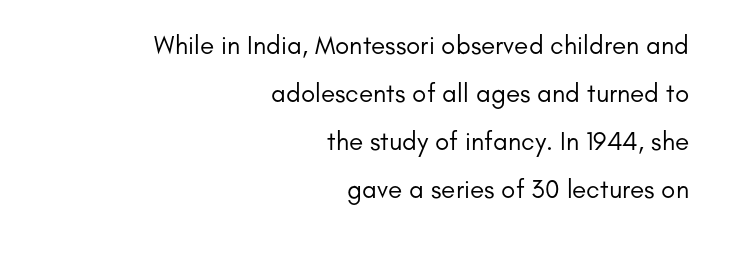
The gap between lines stays unmarked. Stems here are at most as thick as an everyday book face. The font's upright variant was chosen for this text. The setting favours the right margin, as signatures and pull-quotes sometimes do. Observe the ordinary spacing: letters are neighbours, not strangers.
